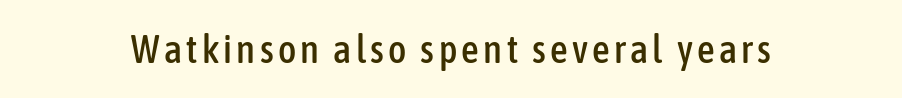
Q: Is the text italic (slanted)? A: No, it is upright.
Q: Is the typeface a serif or a sans-serif typeface? A: Sans-serif.
Q: Is the text underlined? A: No.
Q: Width (condensed, normal, or wide)? A: Condensed.
Q: Stroke contrast? A: Low.
Q: x-height? A: Medium.
Q: Monospaced? A: No.
